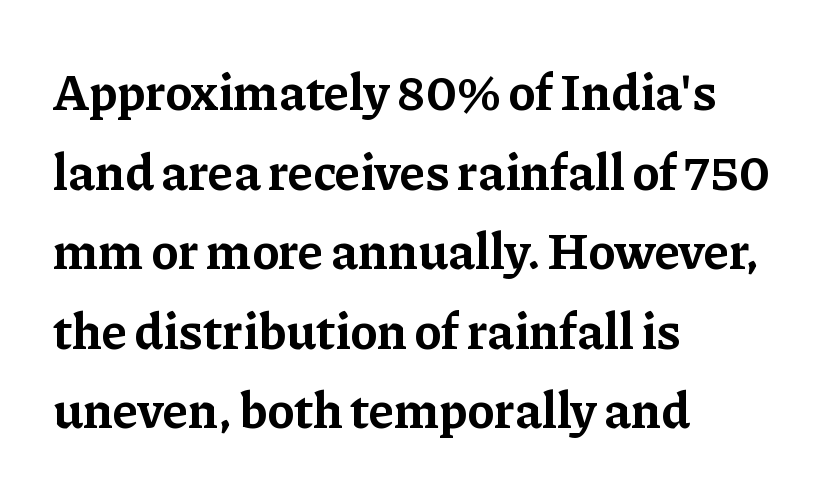
{"serif": "yes", "italic": "no", "bold": "yes", "weight": "bold", "width": "normal", "stroke_contrast": "low", "x_height": "medium", "monospaced": "no", "underline": "no", "align": "left", "line_spacing": "normal", "line_spacing_ratio": 1.56, "letter_spacing": "normal", "letter_spacing_em": 0.0, "glyph_px": 51}
